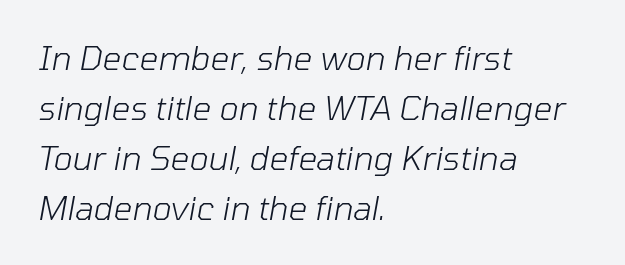
{"italic": "yes", "lean": "right", "slant_degrees": 10, "bold": "no", "weight": "light", "width": "normal", "stroke_contrast": "low", "x_height": "medium", "monospaced": "no", "underline": "no", "align": "left", "line_spacing": "normal", "line_spacing_ratio": 1.52, "letter_spacing": "normal", "letter_spacing_em": 0.0, "glyph_px": 33}
